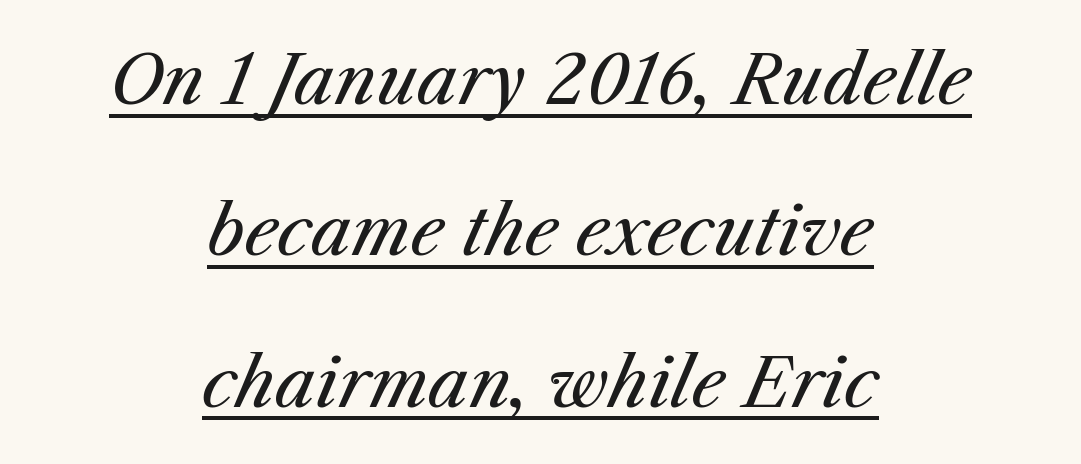
{"italic": "yes", "lean": "right", "slant_degrees": 25, "bold": "no", "weight": "regular", "width": "normal", "stroke_contrast": "medium", "x_height": "medium", "monospaced": "no", "underline": "yes", "align": "center", "line_spacing": "loose", "line_spacing_ratio": 2.26, "letter_spacing": "normal", "letter_spacing_em": 0.0, "glyph_px": 67}
